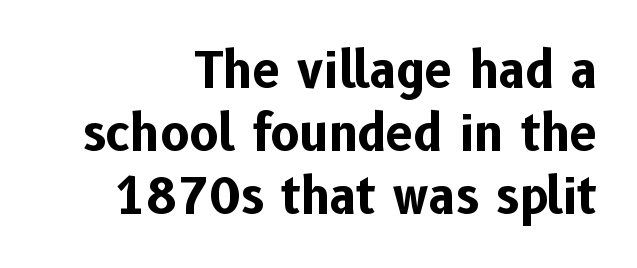
Q: Is the text bold? A: Yes.
Q: Is the text italic (slanted)? A: No, it is upright.
Q: Is the typeface a serif or a sans-serif typeface? A: Sans-serif.
Q: Is the text underlined? A: No.
Q: How is the paragraph aligned? A: Right-aligned.
Q: Is the spacing between letters normal or unusually wide? A: Normal.
Q: Is the spacing between lines tight, normal or loose? A: Normal.
Q: Width (condensed, normal, or wide)? A: Normal.
Q: Stroke contrast? A: Low.
Q: x-height? A: Medium.
Q: Monospaced? A: No.
